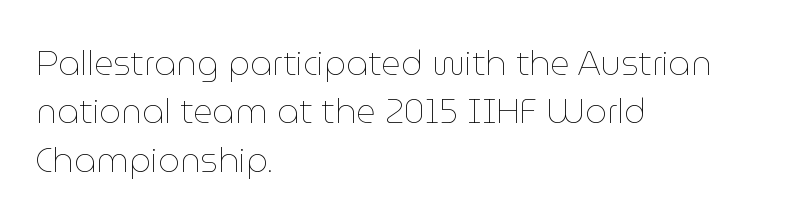
Q: Is the text bold? A: No.
Q: Is the text italic (slanted)? A: No, it is upright.
Q: Is the text underlined? A: No.
Q: How is the paragraph aligned? A: Left-aligned.
Q: Is the spacing between letters normal or unusually wide? A: Normal.
Q: Is the spacing between lines tight, normal or loose? A: Normal.
Q: Width (condensed, normal, or wide)? A: Normal.
Q: Stroke contrast? A: Low.
Q: x-height? A: Medium.
Q: Monospaced? A: No.
